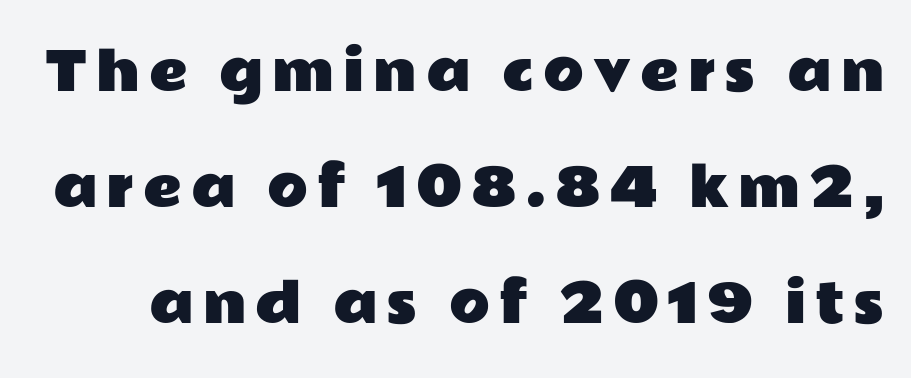
The image shows 53 px wide sans-serif type, upright; set loose line spacing (2.19x), not underlined; low stroke contrast and a medium x-height.
